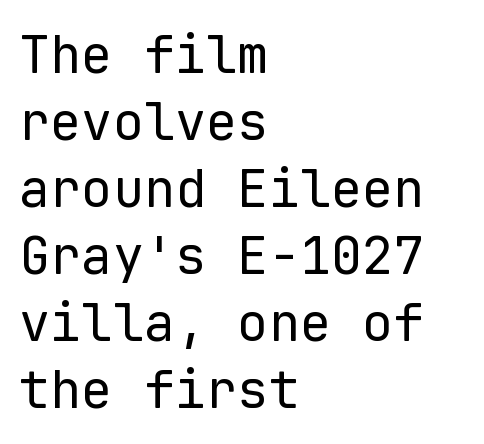
{"serif": "no", "italic": "no", "bold": "no", "weight": "regular", "width": "normal", "stroke_contrast": "low", "x_height": "medium", "monospaced": "yes", "underline": "no", "align": "left", "line_spacing": "normal", "line_spacing_ratio": 1.29, "letter_spacing": "normal", "letter_spacing_em": 0.0, "glyph_px": 52}
